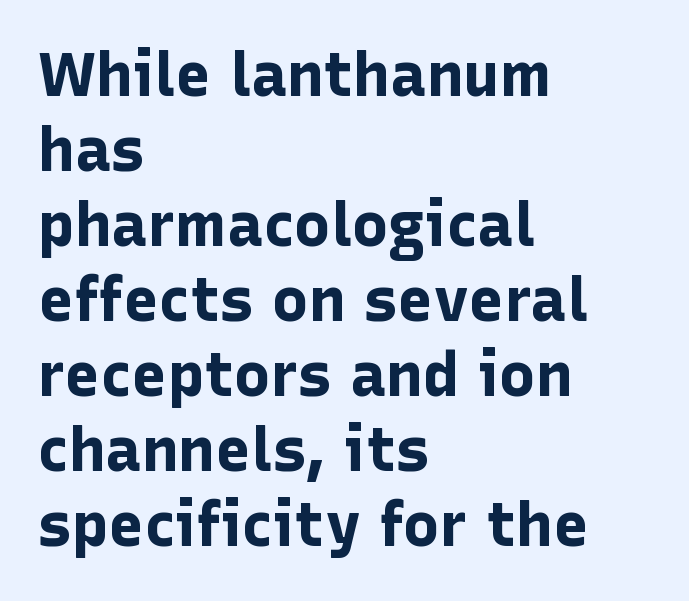
{"serif": "no", "italic": "no", "bold": "yes", "weight": "bold", "width": "normal", "stroke_contrast": "low", "x_height": "medium", "monospaced": "no", "underline": "no", "align": "left", "line_spacing_ratio": 1.23, "letter_spacing": "normal", "letter_spacing_em": 0.0, "glyph_px": 61}
